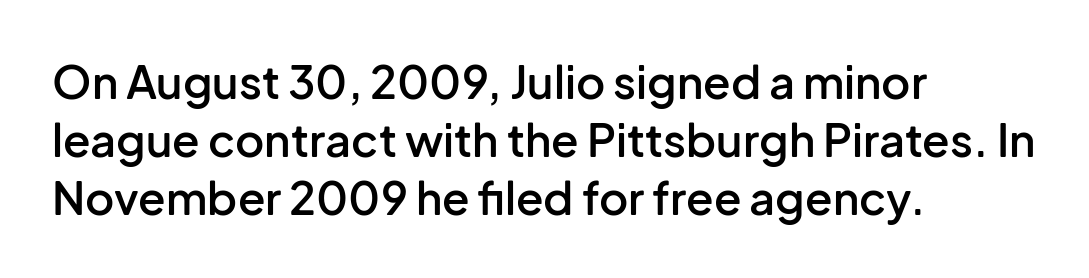
Standard letterfit; no display-style spreading of the glyphs. Leading: standard. The text block is weighted toward the left margin, trailing off unevenly rightward. Think of a printed novel: that variable character pitch is what you see here.
